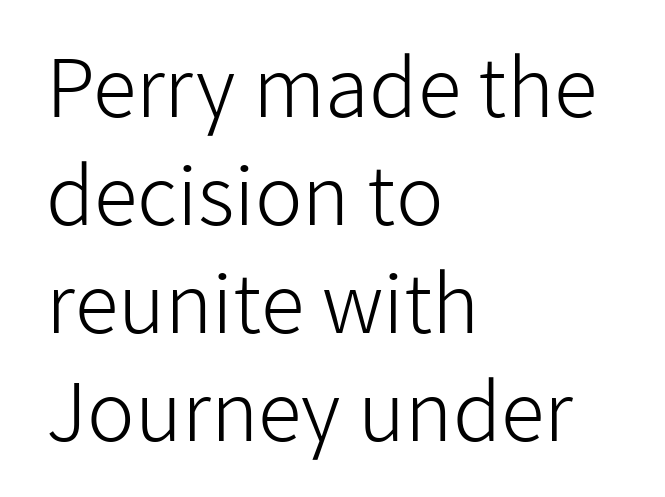
Q: Is the text bold? A: No.
Q: Is the text italic (slanted)? A: No, it is upright.
Q: Is the typeface a serif or a sans-serif typeface? A: Sans-serif.
Q: Is the text underlined? A: No.
Q: How is the paragraph aligned? A: Left-aligned.
Q: Is the spacing between letters normal or unusually wide? A: Normal.
Q: Is the spacing between lines tight, normal or loose? A: Normal.
Q: Width (condensed, normal, or wide)? A: Normal.
Q: Stroke contrast? A: Low.
Q: x-height? A: Medium.
Q: Monospaced? A: No.
